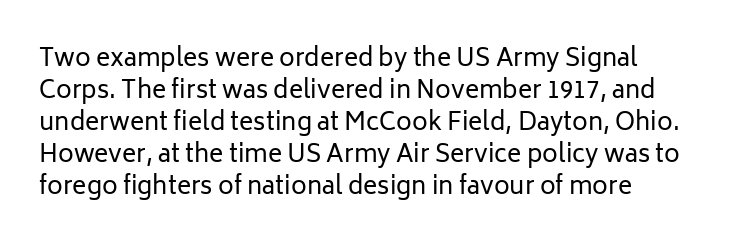
The image shows 24 px text type, upright; set normal line spacing (1.33x), normal letter spacing, not underlined.
